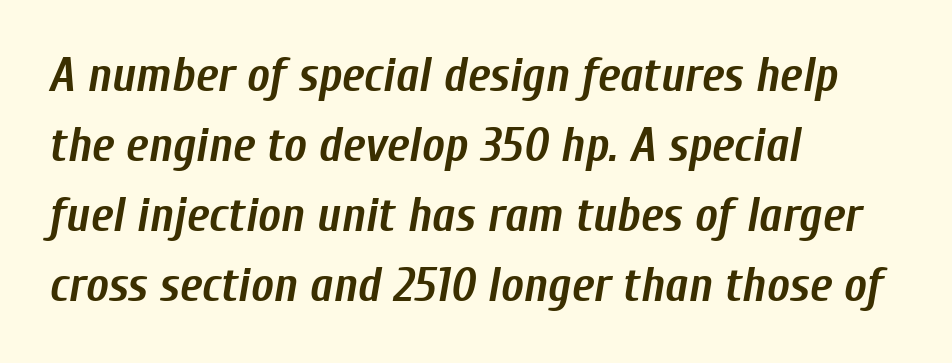
{"italic": "yes", "lean": "right", "slant_degrees": 10, "bold": "yes", "weight": "semibold", "width": "condensed", "stroke_contrast": "low", "x_height": "medium", "monospaced": "no", "underline": "no", "align": "left", "line_spacing": "normal", "line_spacing_ratio": 1.46, "letter_spacing": "normal", "letter_spacing_em": 0.0, "glyph_px": 48}
